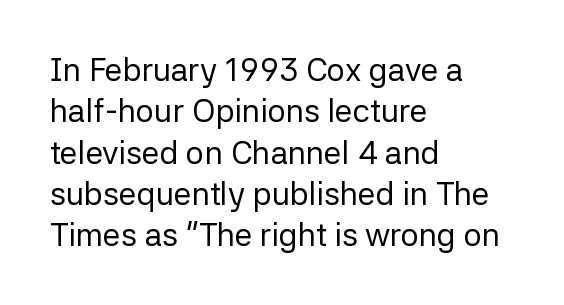
If you drew a ruler down the left edge, every line would touch it. Summary of weight: not heavy and not bold. The space beneath each line is pristine and unruled. Think of a printed novel: that variable character pitch is what you see here. Interline gaps are of average width in this sample.
